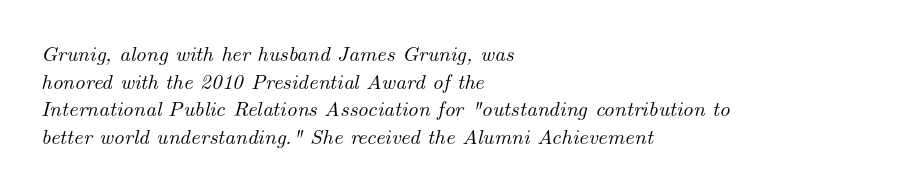
The image shows 21 px text type, italic (leaning right); set left-aligned, normal line spacing (1.32x), normal letter spacing, not underlined.
